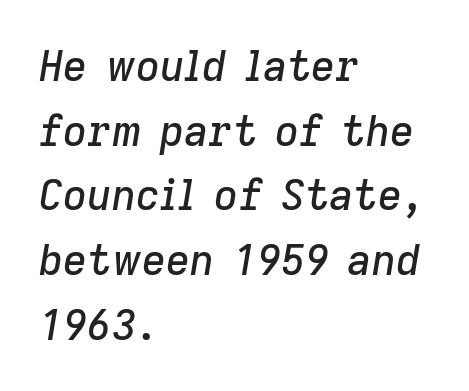
The image shows 42 px text type, italic (leaning right); set left-aligned, normal line spacing (1.54x), normal letter spacing, not underlined; low stroke contrast and a medium x-height.
